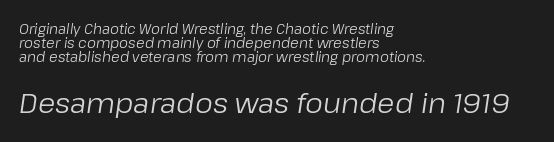
A classic flush-left, rag-right setting is used for this passage. The glyphs look as if they've been sheared to an angle. Just letters on the line, the space beneath them empty. The face used here is proportionally spaced, like ordinary book or web type. In this sample the second text group is rendered at the bigger scale.
